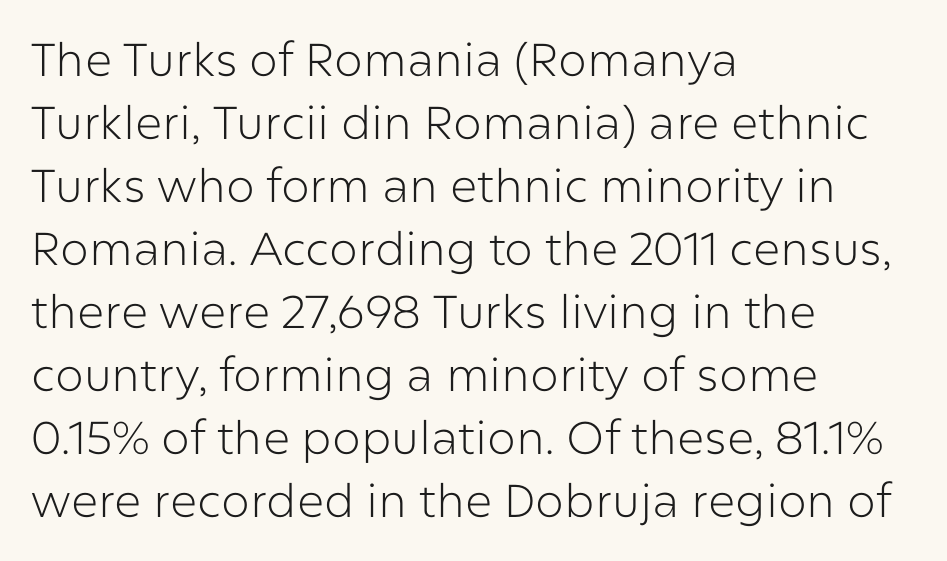
The font's upright variant was chosen for this text. Rows of type keep a routine distance in the vertical direction. Think of a printed novel: that variable character pitch is what you see here. Short and long lines alike share a common starting point at left. Check the space under the baseline: it is left empty. The letterforms sit shoulder to shoulder at normal distance.
